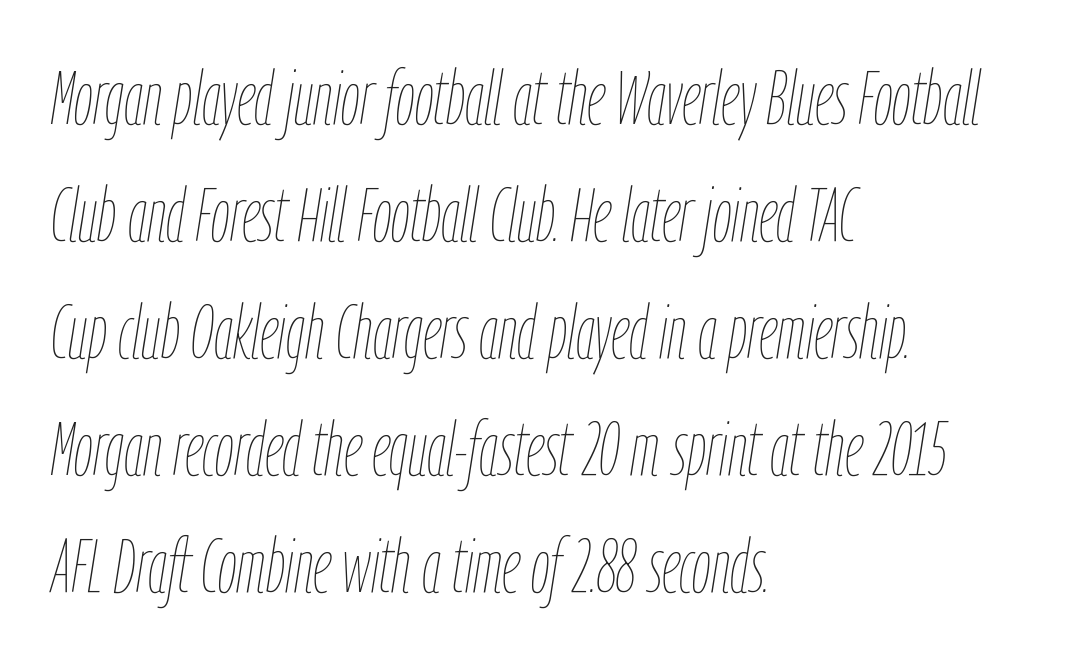
The font's italic variant was chosen for this text. Unbolded letterforms with no extra heft. Glyph-to-glyph distance matches everyday printed text. Check under the words: just untouched page. The lines in this sample share a left origin and differ only in where they stop. Line spacing here is normal.
